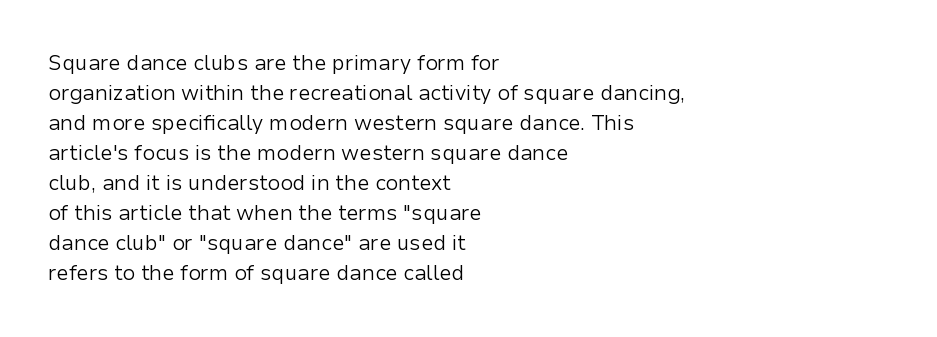
Compared with typical body copy, the letter spacing here is the same. The text block is weighted toward the left margin, trailing off unevenly rightward. The foot of each line stays bare and open. Evenly set lines give the paragraph a standard silhouette. Stroke thickness stays within the range of a standard reading face or lighter.
